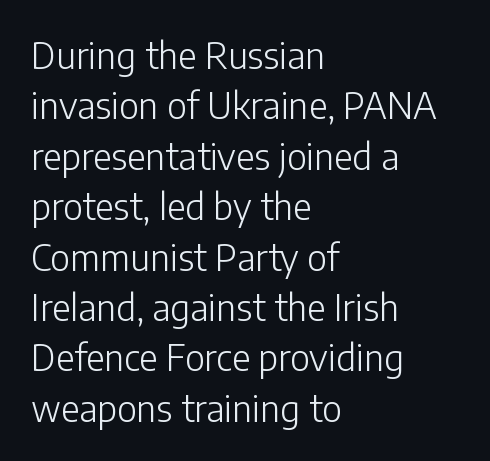
{"serif": "no", "italic": "no", "bold": "no", "weight": "light", "width": "normal", "stroke_contrast": "low", "x_height": "medium", "monospaced": "no", "underline": "no", "align": "left", "line_spacing": "normal", "line_spacing_ratio": 1.4, "letter_spacing": "normal", "letter_spacing_em": 0.0, "glyph_px": 36}
